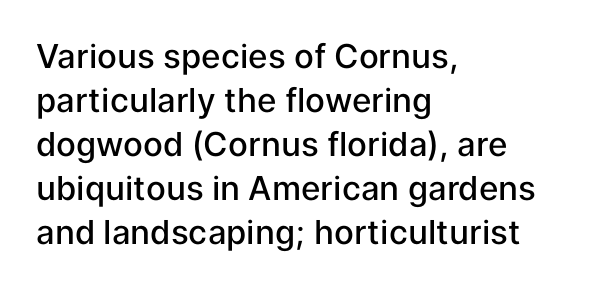
{"serif": "no", "italic": "no", "bold": "semi", "weight": "semibold", "width": "normal", "stroke_contrast": "low", "x_height": "medium", "monospaced": "no", "underline": "no", "align": "left", "line_spacing": "normal", "line_spacing_ratio": 1.33, "letter_spacing": "normal", "letter_spacing_em": 0.0, "glyph_px": 33}
